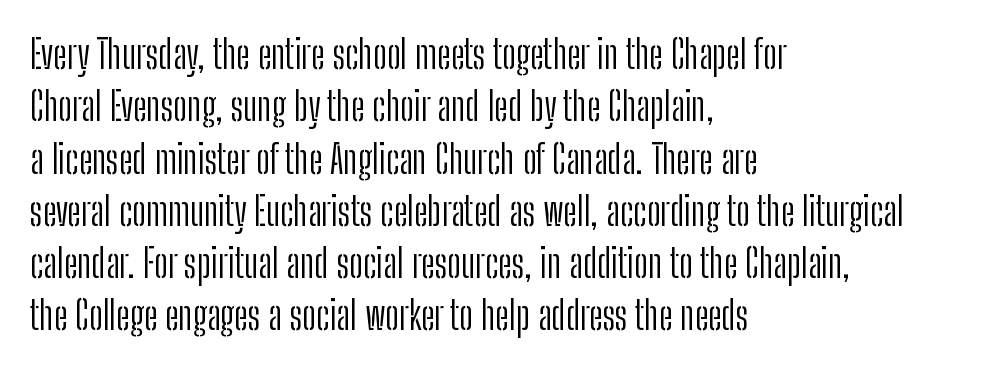
This is not heavy type; no bold has been used. Nobody drew a line under any word here. Typographically, this falls in the sans-serif category. This is the regular roman posture of the typeface.
